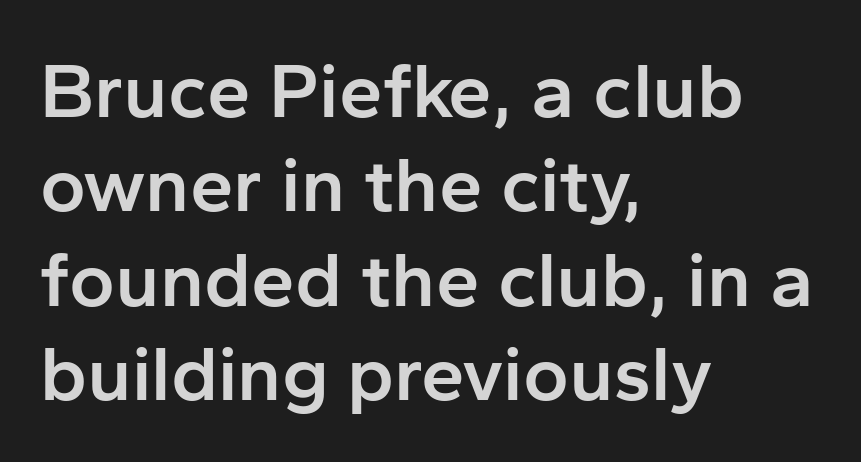
Q: Is the text bold? A: Semi-bold.
Q: Is the text italic (slanted)? A: No, it is upright.
Q: Is the typeface a serif or a sans-serif typeface? A: Sans-serif.
Q: Is the text underlined? A: No.
Q: How is the paragraph aligned? A: Left-aligned.
Q: Is the spacing between letters normal or unusually wide? A: Normal.
Q: Width (condensed, normal, or wide)? A: Normal.
Q: Stroke contrast? A: Low.
Q: x-height? A: Medium.
Q: Monospaced? A: No.
